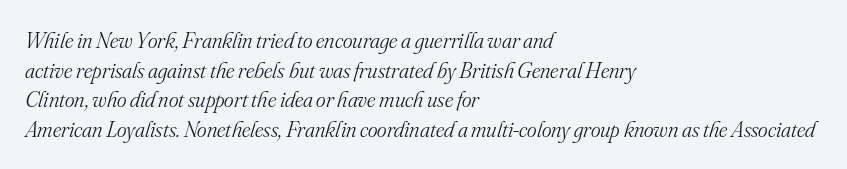
Q: Is the text bold? A: No.
Q: Is the text italic (slanted)? A: Yes, it leans right by about 16 degrees.
Q: Is the text underlined? A: No.
Q: How is the paragraph aligned? A: Left-aligned.
Q: Is the spacing between letters normal or unusually wide? A: Normal.
Q: Is the spacing between lines tight, normal or loose? A: Normal.
